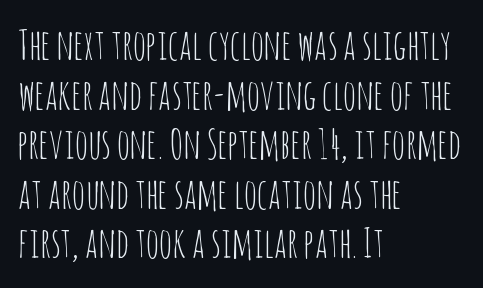
The image shows 41 px thin, condensed sans-serif type, upright; set left-aligned, line spacing 1.21x, normal letter spacing, not underlined; low stroke contrast and a large x-height.
